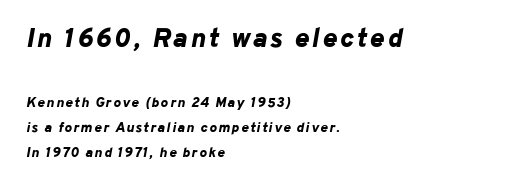
Casual observation: everything's shoved over to the left. Heft: maximum for text — a bold. Large over small — that's the arrangement of the two blocks here. The passage shown leans; its letterforms are oblique.
